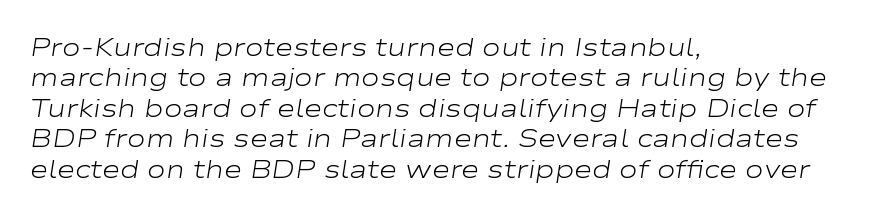
Spacing between characters is what you'd get straight out of the box. No chunkiness to these letters — they're not bold. Characters are canted at an angle relative to the baseline's perpendicular. Each line starts at the same left margin while the right side varies.
